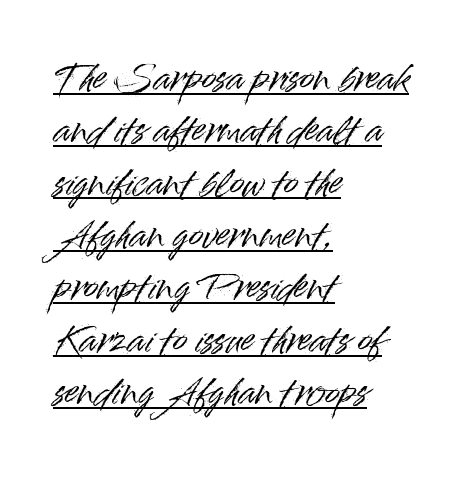
The image shows 34 px sans-serif type; set left-aligned, normal line spacing (1.54x), normal letter spacing, underlined; high stroke contrast and a small x-height.
